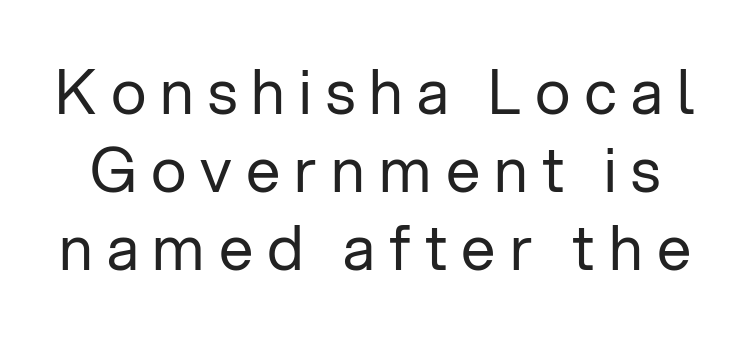
The image shows 61 px regular-weight sans-serif type, upright; set normal line spacing (1.28x), unusually wide letter spacing (+0.23 em), not underlined; low stroke contrast and a medium x-height.
